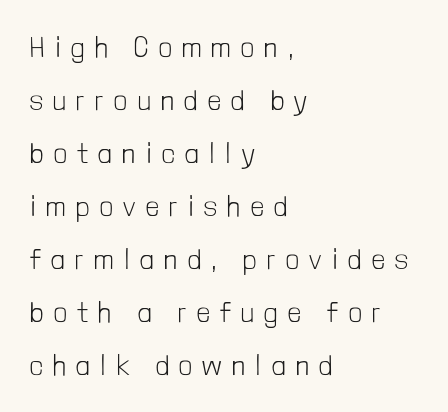
The image shows 28 px light, condensed sans-serif type, upright; set left-aligned, line spacing 1.89x, unusually wide letter spacing (+0.38 em), not underlined; low stroke contrast and a medium x-height.
